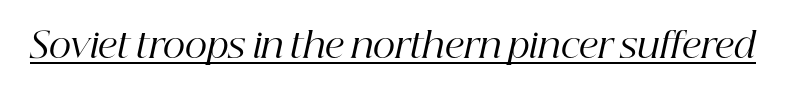
The image shows 35 px regular-weight serif type, italic (leaning right); set normal letter spacing, underlined; high stroke contrast and a medium x-height.
